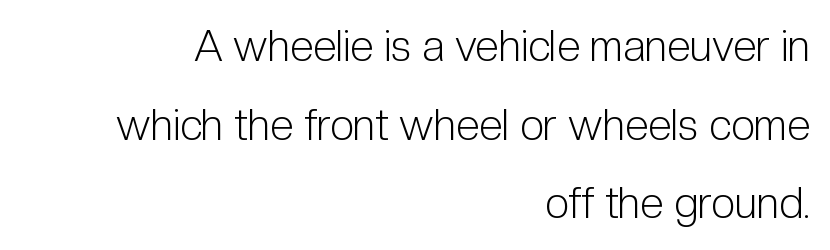
Q: Is the text bold? A: No.
Q: Is the text italic (slanted)? A: No, it is upright.
Q: Is the typeface a serif or a sans-serif typeface? A: Sans-serif.
Q: Is the text underlined? A: No.
Q: How is the paragraph aligned? A: Right-aligned.
Q: Is the spacing between letters normal or unusually wide? A: Normal.
Q: Width (condensed, normal, or wide)? A: Condensed.
Q: Stroke contrast? A: Low.
Q: x-height? A: Medium.
Q: Monospaced? A: No.
